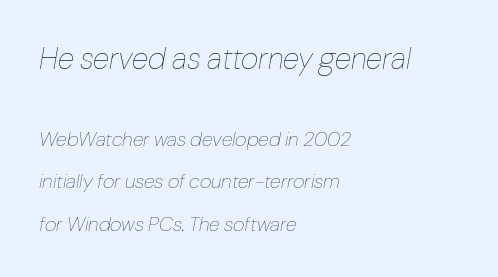
{"italic": "yes", "lean": "right", "slant_degrees": 10, "bold": "no", "weight": "thin", "width": "normal", "stroke_contrast": "low", "x_height": "medium", "monospaced": "no", "underline": "no", "align": "left", "line_spacing": "loose", "line_spacing_ratio": 2.11, "letter_spacing": "normal", "letter_spacing_em": 0.0, "larger_block": "first", "size_ratio": 1.5, "glyph_px": 30}
